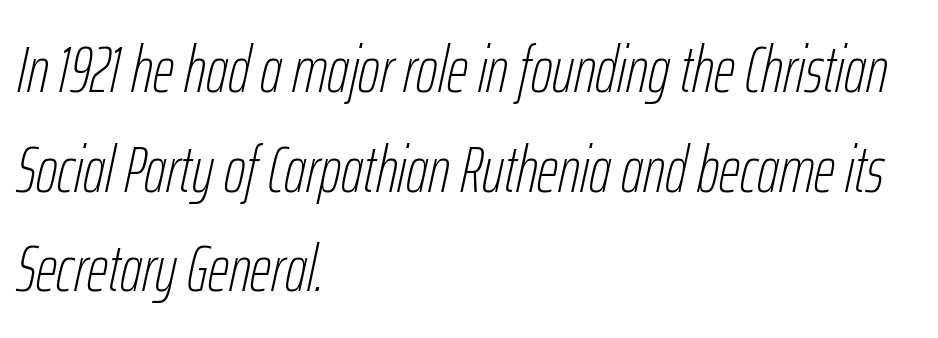
The image shows 66 px thin, condensed type, italic (leaning right); set left-aligned, normal line spacing (1.51x), normal letter spacing, not underlined; low stroke contrast and a medium x-height.
